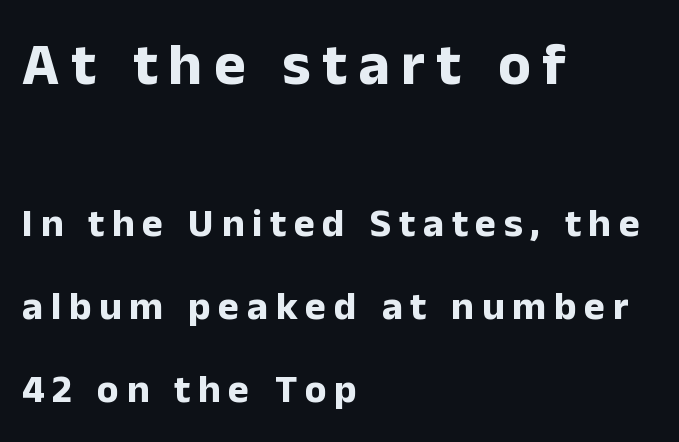
In terms of weight, the rendering is a true, heavy bold. The rendering anchors every line to the left-hand side. Decoration check: the copy has no underline. Note the varied advance widths — an 'i' is clearly narrower than an 'm'.
